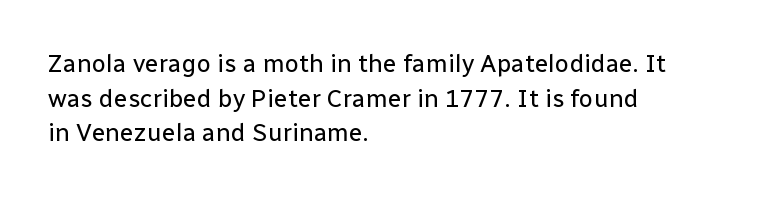
The image shows 25 px text type, upright; set left-aligned, normal line spacing (1.39x), normal letter spacing, not underlined.
